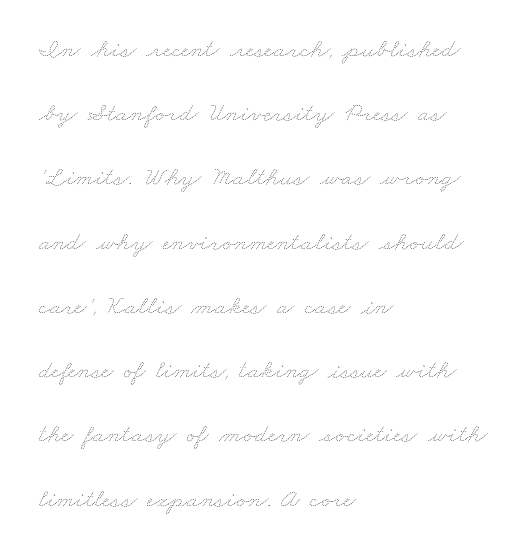
{"bold": "no", "underline": "no", "align": "left", "line_spacing": "loose", "line_spacing_ratio": 2.47, "letter_spacing": "normal", "letter_spacing_em": 0.0, "glyph_px": 26}
